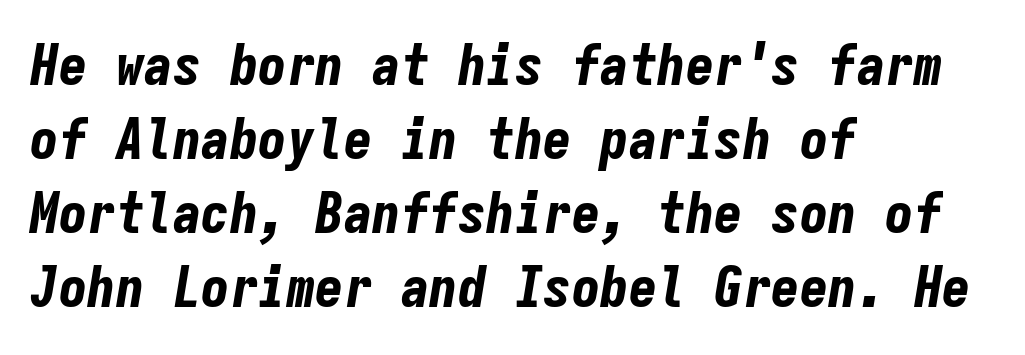
{"italic": "yes", "lean": "right", "slant_degrees": 9, "bold": "yes", "weight": "bold", "width": "condensed", "stroke_contrast": "low", "x_height": "medium", "monospaced": "yes", "underline": "no", "align": "left", "line_spacing": "normal", "line_spacing_ratio": 1.3, "letter_spacing": "normal", "letter_spacing_em": 0.0, "glyph_px": 57}
